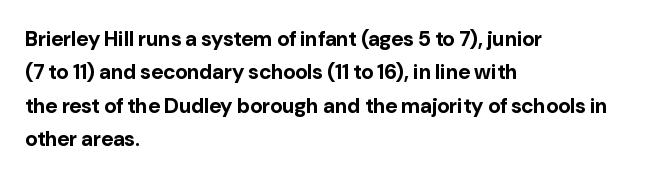
{"italic": "no", "bold": "yes", "underline": "no", "align": "left", "line_spacing": "normal", "line_spacing_ratio": 1.59, "letter_spacing": "normal", "letter_spacing_em": 0.0, "glyph_px": 21}
